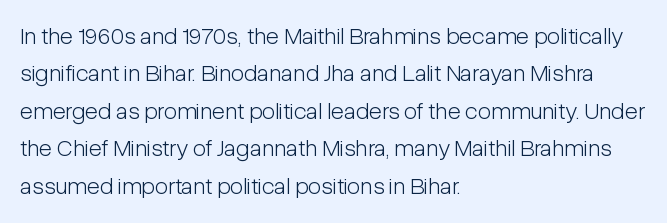
Evenly set lines give the paragraph a standard silhouette. Here the glyphs are tracked normally, forming tight word shapes. Rule under the text: the space is simply empty. Italic? Not at all — the glyphs are vertical. These glyphs show unthickened strokes, regular width or finer.
